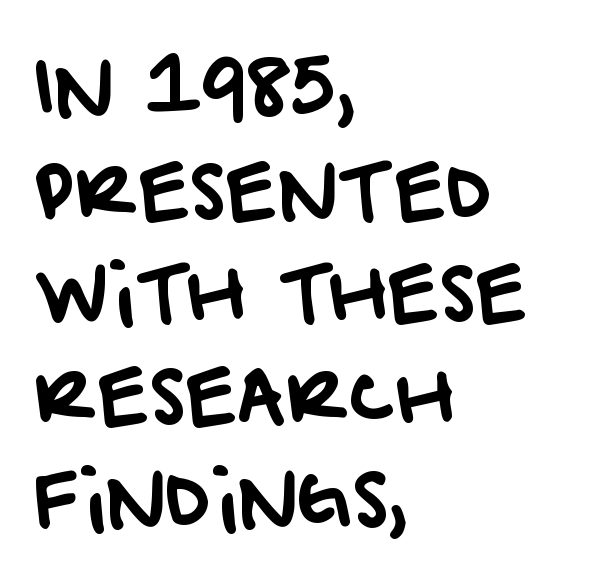
{"serif": "no", "width": "normal", "stroke_contrast": "low", "x_height": "large", "monospaced": "no", "underline": "no", "align": "left", "line_spacing": "normal", "line_spacing_ratio": 1.37, "letter_spacing": "normal", "letter_spacing_em": 0.0, "glyph_px": 75}
